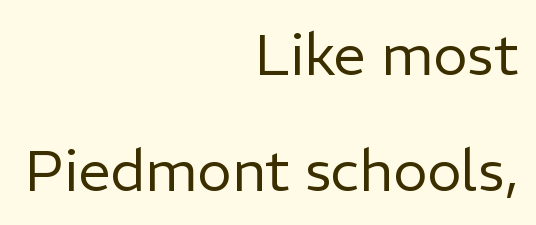
The image shows 58 px regular-weight sans-serif type, upright; set right-aligned, loose line spacing (2.0x), normal letter spacing, not underlined; low stroke contrast and a medium x-height.
